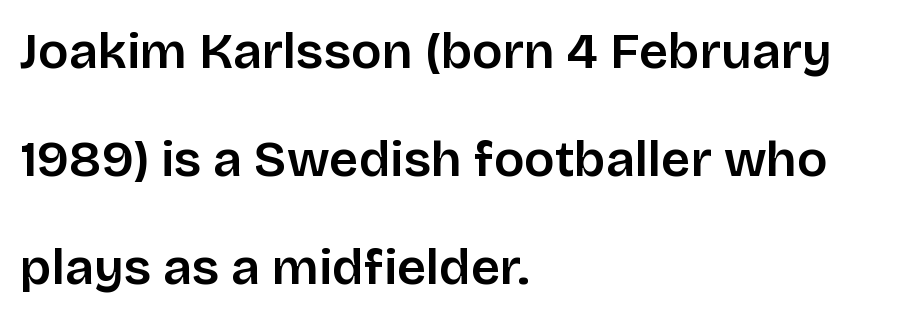
Q: Is the text italic (slanted)? A: No, it is upright.
Q: Is the typeface a serif or a sans-serif typeface? A: Sans-serif.
Q: Is the text underlined? A: No.
Q: How is the paragraph aligned? A: Left-aligned.
Q: Is the spacing between letters normal or unusually wide? A: Normal.
Q: Is the spacing between lines tight, normal or loose? A: Loose.
Q: Width (condensed, normal, or wide)? A: Normal.
Q: Stroke contrast? A: Low.
Q: x-height? A: Large.
Q: Monospaced? A: No.
